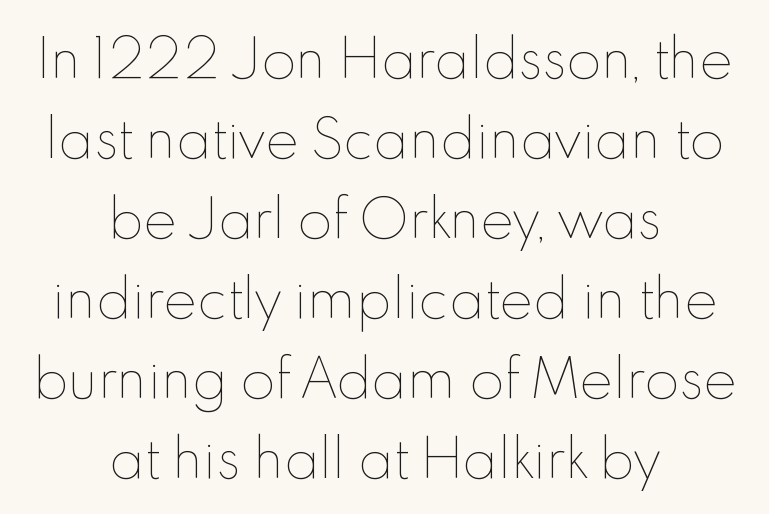
The image shows 51 px thin type, upright; set centered, normal line spacing (1.57x), normal letter spacing, not underlined; a small x-height.
